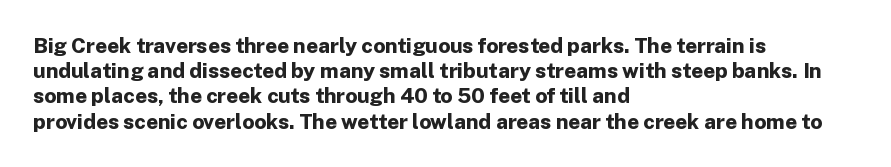
Q: Is the text bold? A: Yes.
Q: Is the text italic (slanted)? A: No, it is upright.
Q: Is the text underlined? A: No.
Q: How is the paragraph aligned? A: Left-aligned.
Q: Is the spacing between letters normal or unusually wide? A: Normal.
